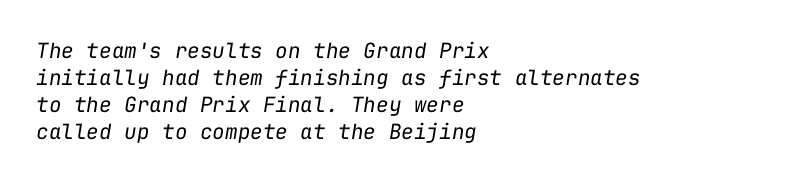
Tall strokes in this sample are angled rather than plumb. Glyph-to-glyph distance matches everyday printed text. Each new line begins a customary step beneath the previous one. The paragraph shown leans on its left margin.
